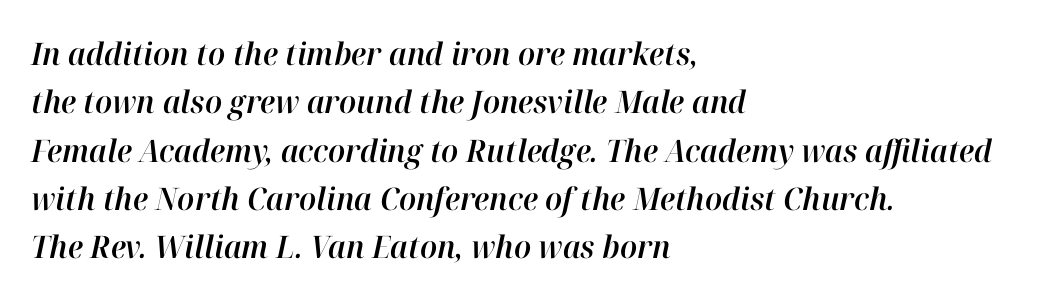
{"italic": "yes", "lean": "right", "slant_degrees": 12, "width": "normal", "stroke_contrast": "high", "x_height": "medium", "monospaced": "no", "underline": "no", "align": "left", "line_spacing": "normal", "line_spacing_ratio": 1.56, "letter_spacing": "normal", "letter_spacing_em": 0.0, "glyph_px": 31}
